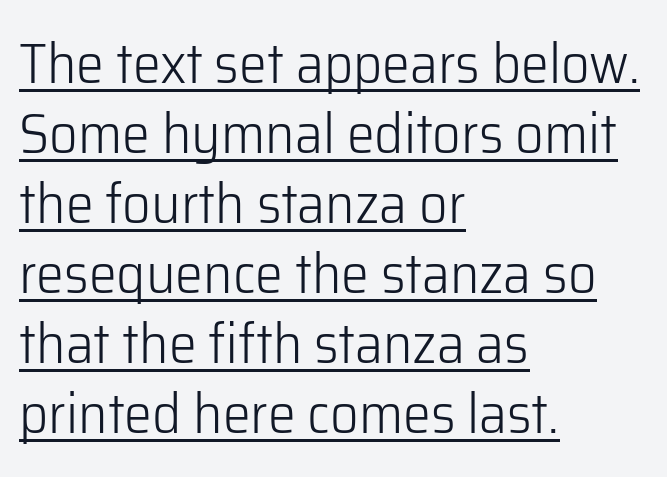
The image shows 56 px light sans-serif type, upright; set left-aligned, normal line spacing (1.25x), normal letter spacing, underlined; low stroke contrast and a medium x-height.
